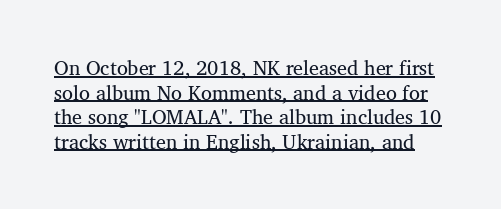
{"bold": "no", "underline": "yes", "line_spacing_ratio": 1.23, "letter_spacing": "normal", "letter_spacing_em": 0.0, "glyph_px": 20}
